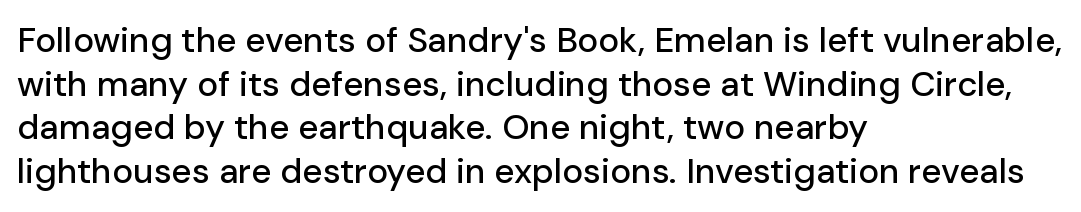
Q: Is the text italic (slanted)? A: No, it is upright.
Q: Is the typeface a serif or a sans-serif typeface? A: Sans-serif.
Q: Is the text underlined? A: No.
Q: How is the paragraph aligned? A: Left-aligned.
Q: Is the spacing between letters normal or unusually wide? A: Normal.
Q: Is the spacing between lines tight, normal or loose? A: Normal.
Q: Width (condensed, normal, or wide)? A: Normal.
Q: Stroke contrast? A: Low.
Q: x-height? A: Medium.
Q: Monospaced? A: No.
